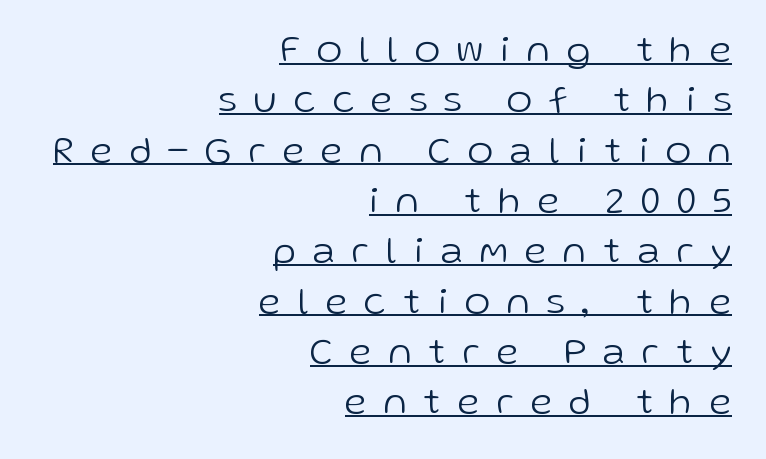
The face used here is a sans, in the tradition of grotesques and geometrics. What stands out about the letter spacing? Its width — letters are far apart. Evenly set lines give the paragraph a standard silhouette. The letters advance in unequal steps, a hallmark of proportional type. Has an underline been added? It has. Is this a heavy cut? Hardly; it is regular or lighter.
